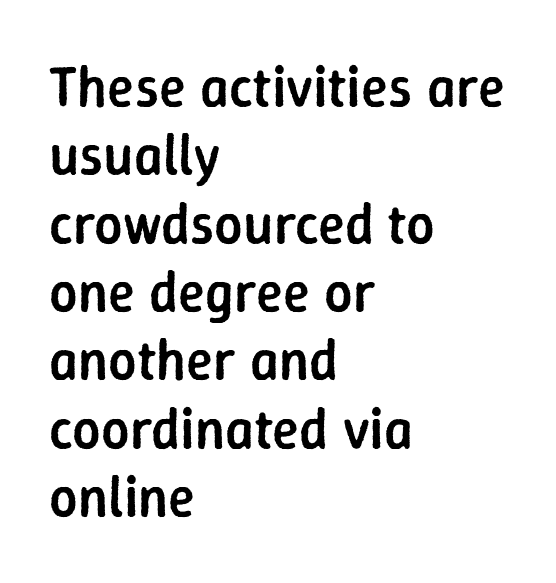
Teacher's note: observe the even left margin — that is flush-left alignment. The passage shown is typeset with a sans-serif family. Look at the stroke-to-counter ratio: somewhat heavy, a semibold. Here the glyphs are tracked normally, forming tight word shapes.
